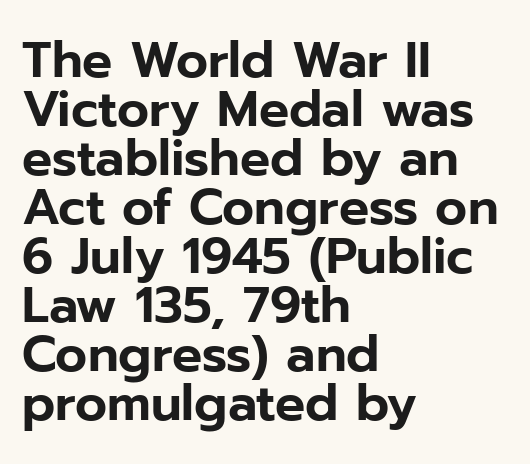
The image shows 50 px sans-serif type, upright; set left-aligned, tight line spacing (0.98x), normal letter spacing, not underlined; low stroke contrast and a medium x-height.
